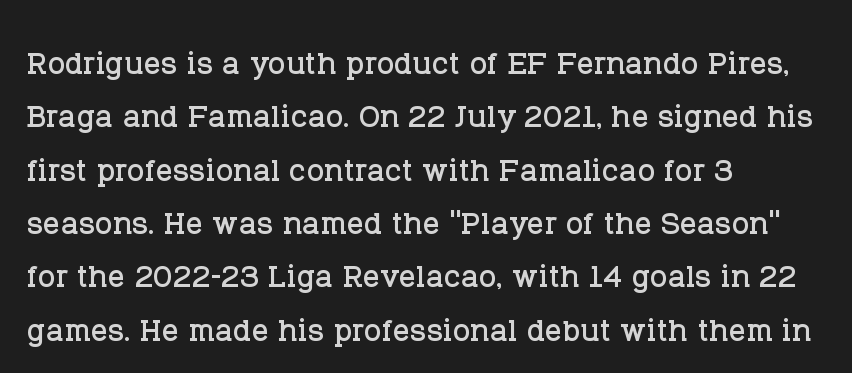
The image shows 42 px serif type, upright; set left-aligned, normal line spacing (1.27x), normal letter spacing, not underlined; low stroke contrast and a large x-height.
